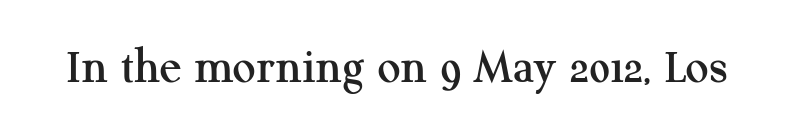
Q: Is the text italic (slanted)? A: No, it is upright.
Q: Is the typeface a serif or a sans-serif typeface? A: Serif.
Q: Is the text underlined? A: No.
Q: Is the spacing between letters normal or unusually wide? A: Normal.
Q: Width (condensed, normal, or wide)? A: Normal.
Q: Stroke contrast? A: Medium.
Q: x-height? A: Medium.
Q: Monospaced? A: No.
